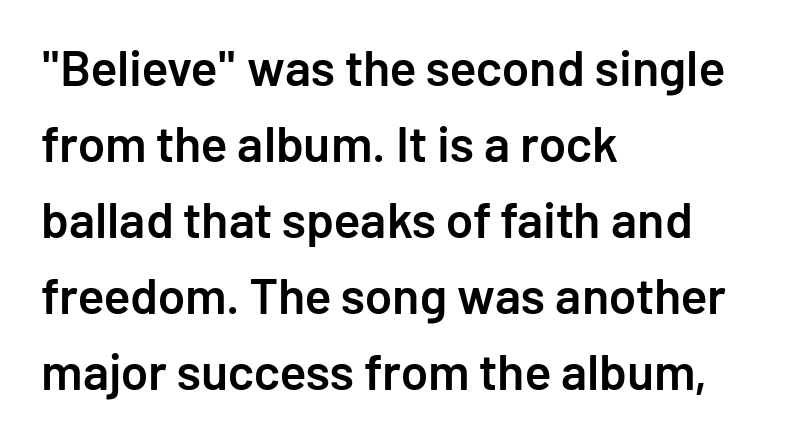
The image shows 50 px semibold sans-serif type, upright; set left-aligned, normal line spacing (1.52x), normal letter spacing, not underlined; low stroke contrast and a medium x-height.
